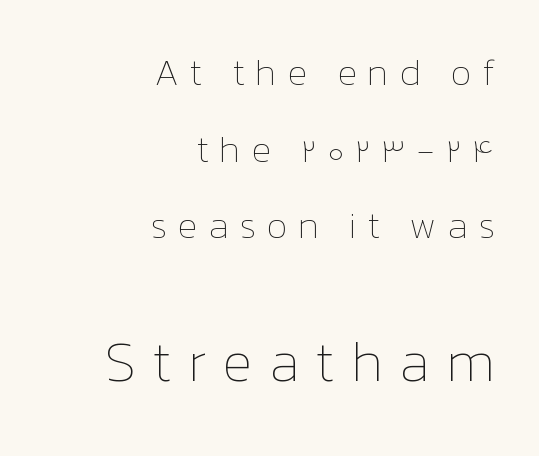
{"italic": "no", "bold": "no", "weight": "thin", "width": "normal", "stroke_contrast": "low", "x_height": "medium", "monospaced": "no", "underline": "no", "align": "right", "line_spacing": "loose", "line_spacing_ratio": 2.07, "letter_spacing": "wide", "letter_spacing_em": 0.28, "larger_block": "second", "size_ratio": 1.51, "glyph_px": 56}
